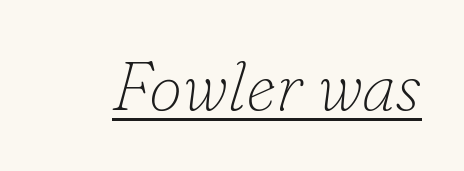
The image shows 68 px thin serif type, italic (leaning right); set normal letter spacing, underlined; low stroke contrast and a small x-height.
